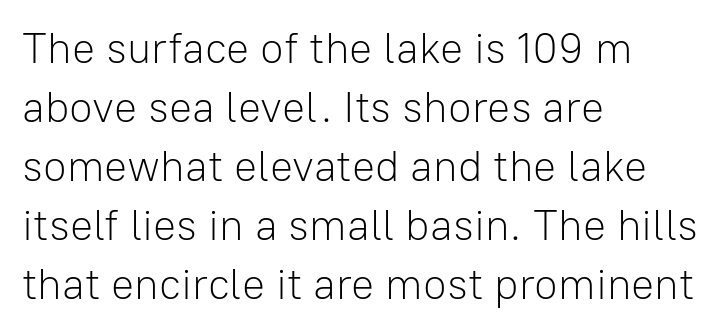
Q: Is the text bold? A: No.
Q: Is the text italic (slanted)? A: No, it is upright.
Q: Is the typeface a serif or a sans-serif typeface? A: Sans-serif.
Q: Is the text underlined? A: No.
Q: How is the paragraph aligned? A: Left-aligned.
Q: Is the spacing between letters normal or unusually wide? A: Normal.
Q: Is the spacing between lines tight, normal or loose? A: Normal.
Q: Width (condensed, normal, or wide)? A: Normal.
Q: Stroke contrast? A: Low.
Q: x-height? A: Medium.
Q: Monospaced? A: No.
